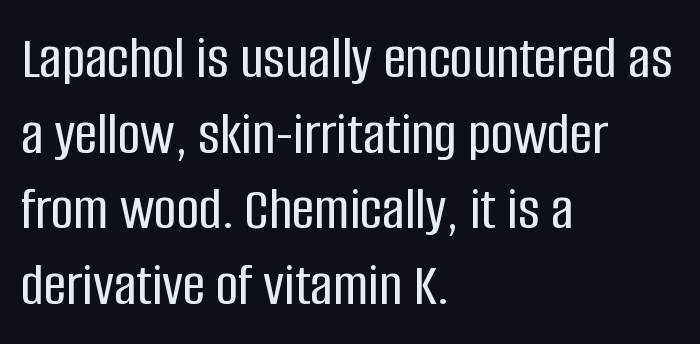
The image shows 62 px condensed sans-serif type, upright; set left-aligned, line spacing 1.22x, normal letter spacing, not underlined; low stroke contrast and a large x-height.
